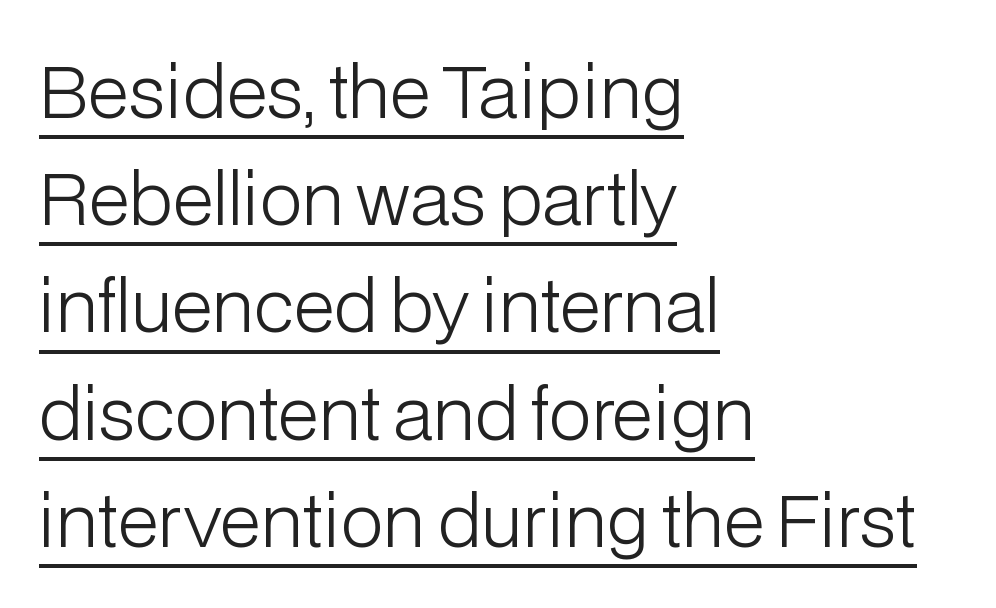
The image shows 71 px light sans-serif type, upright; set left-aligned, normal line spacing (1.51x), normal letter spacing, underlined; low stroke contrast and a medium x-height.
